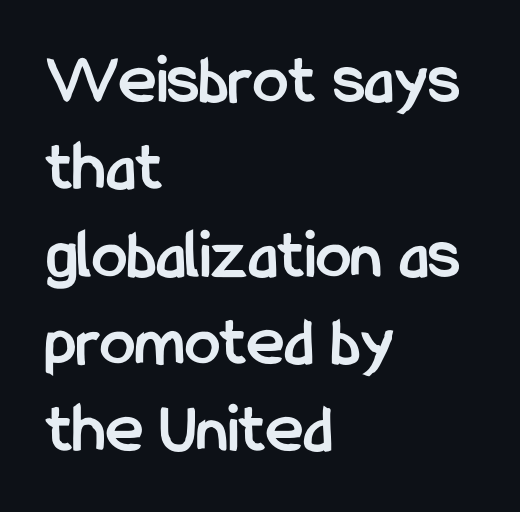
Classification — sans serif. Italic? Not at all — the glyphs are vertical. Summary of weight: heavy, a full bold. A typesetter would call this proportional, since set widths differ per character. Compared with a centered layout, this one pins lines to the left instead.
